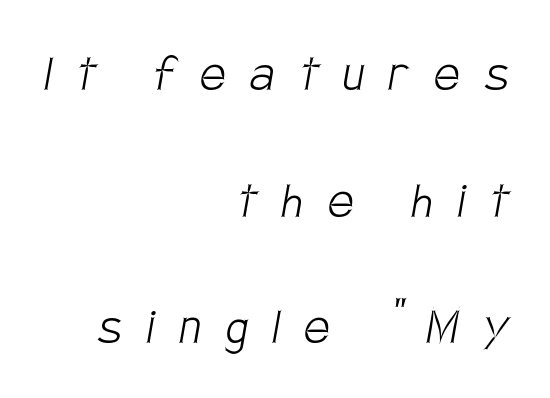
{"serif": "no", "bold": "no", "weight": "light", "width": "condensed", "stroke_contrast": "low", "x_height": "large", "monospaced": "no", "underline": "no", "align": "right", "line_spacing": "loose", "line_spacing_ratio": 2.22, "letter_spacing": "wide", "letter_spacing_em": 0.44, "glyph_px": 57}
